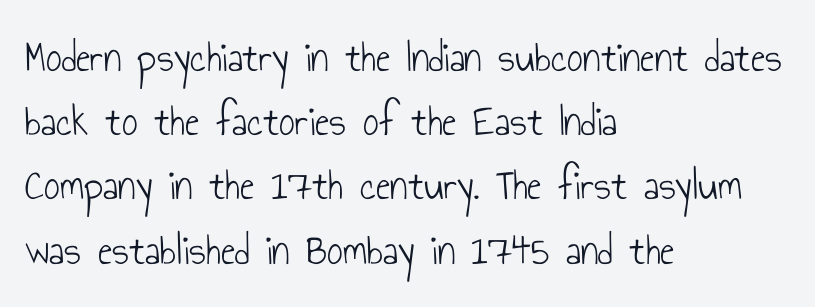
{"serif": "no", "italic": "no", "bold": "no", "weight": "light", "width": "condensed", "stroke_contrast": "low", "x_height": "small", "monospaced": "no", "underline": "no", "align": "left", "line_spacing": "normal", "line_spacing_ratio": 1.46, "letter_spacing": "normal", "letter_spacing_em": 0.0, "glyph_px": 44}
